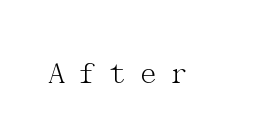
The image shows 33 px light serif type, upright; set unusually wide letter spacing (+0.34 em), not underlined; medium stroke contrast and a medium x-height.
